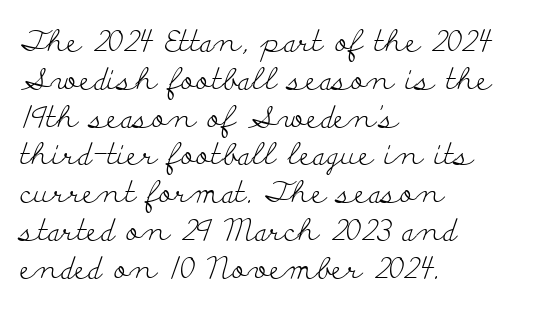
{"serif": "yes", "bold": "no", "weight": "light", "width": "wide", "stroke_contrast": "low", "x_height": "small", "monospaced": "no", "underline": "no", "align": "left", "line_spacing": "normal", "line_spacing_ratio": 1.26, "letter_spacing": "normal", "letter_spacing_em": 0.0, "glyph_px": 30}
